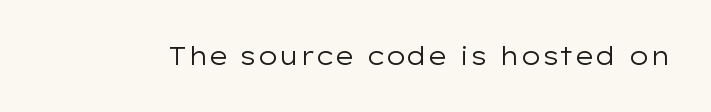
{"italic": "no", "bold": "no", "underline": "no", "letter_spacing": "normal", "letter_spacing_em": 0.0, "glyph_px": 25}
